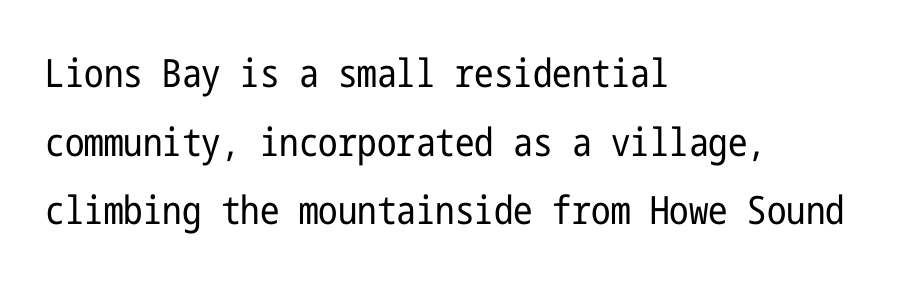
Q: Is the text bold? A: No.
Q: Is the text italic (slanted)? A: No, it is upright.
Q: Is the typeface a serif or a sans-serif typeface? A: Sans-serif.
Q: Is the text underlined? A: No.
Q: How is the paragraph aligned? A: Left-aligned.
Q: Is the spacing between letters normal or unusually wide? A: Normal.
Q: Width (condensed, normal, or wide)? A: Condensed.
Q: Stroke contrast? A: Low.
Q: x-height? A: Medium.
